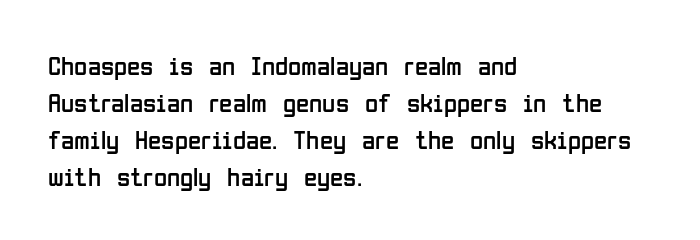
Q: Is the text bold? A: No.
Q: Is the text italic (slanted)? A: No, it is upright.
Q: Is the text underlined? A: No.
Q: How is the paragraph aligned? A: Left-aligned.
Q: Is the spacing between letters normal or unusually wide? A: Normal.
Q: Is the spacing between lines tight, normal or loose? A: Normal.
